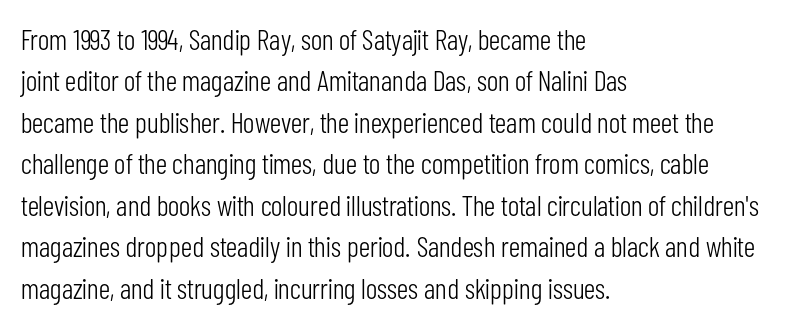
The image shows 29 px light, condensed sans-serif type, upright; set left-aligned, normal line spacing (1.43x), normal letter spacing, not underlined; low stroke contrast and a medium x-height.
